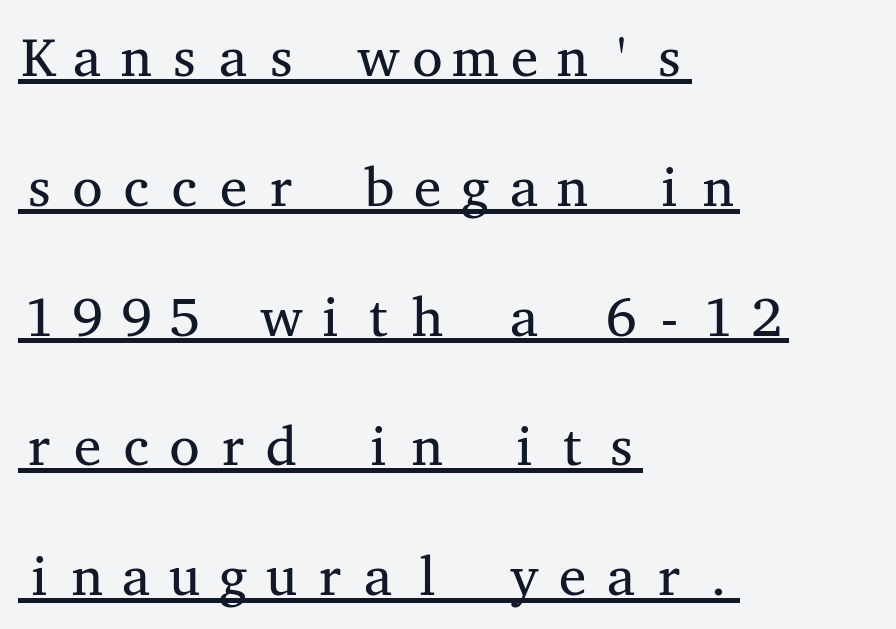
The image shows 55 px regular-weight, wide serif type, upright, monospaced; set left-aligned, loose line spacing (2.36x), underlined; medium stroke contrast and a medium x-height.
